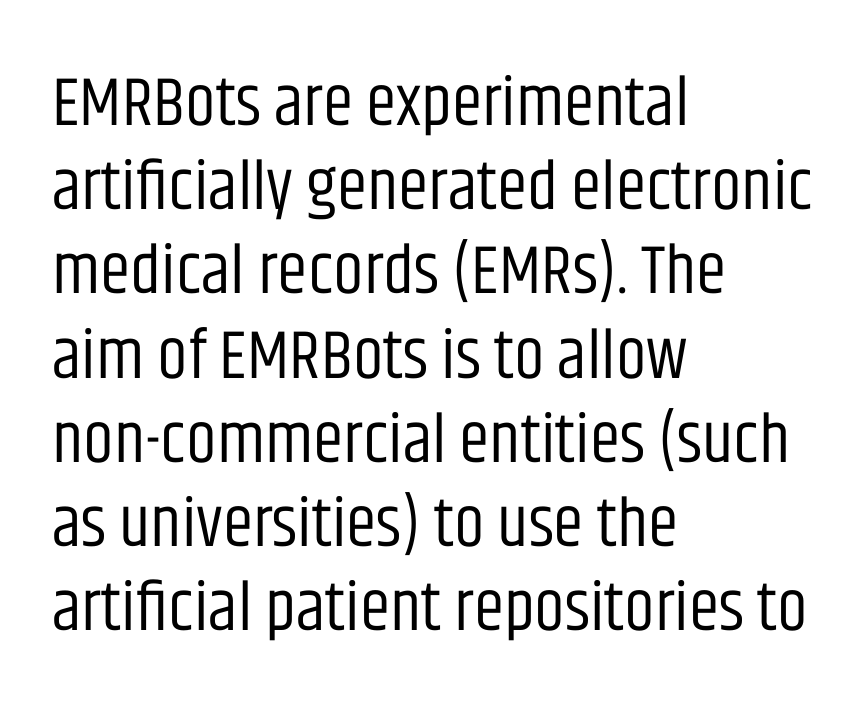
{"serif": "no", "italic": "no", "bold": "no", "weight": "regular", "width": "condensed", "stroke_contrast": "low", "x_height": "large", "monospaced": "no", "underline": "no", "align": "left", "line_spacing_ratio": 1.22, "letter_spacing": "normal", "letter_spacing_em": 0.0, "glyph_px": 69}
